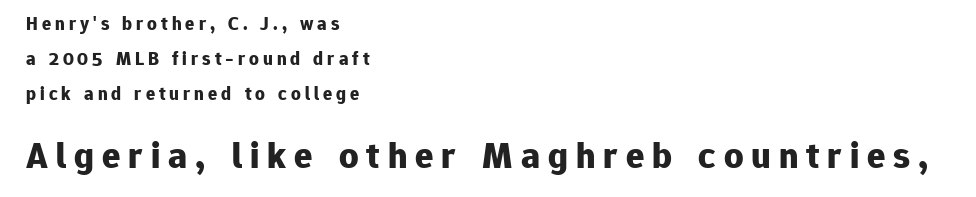
Q: Is the text bold? A: Yes.
Q: Is the text italic (slanted)? A: No, it is upright.
Q: Is the typeface a serif or a sans-serif typeface? A: Sans-serif.
Q: Is the text underlined? A: No.
Q: How is the paragraph aligned? A: Left-aligned.
Q: Is the spacing between letters normal or unusually wide? A: Unusually wide.
Q: Which block of text is set in a larger size, the first (top) or the second (bottom)? A: The second (bottom) one.
Q: Width (condensed, normal, or wide)? A: Normal.
Q: Stroke contrast? A: Low.
Q: x-height? A: Medium.
Q: Monospaced? A: No.
